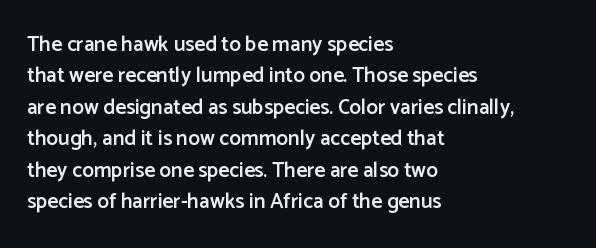
The image shows 21 px text type, upright; set left-aligned, normal line spacing (1.5x), normal letter spacing, not underlined.
